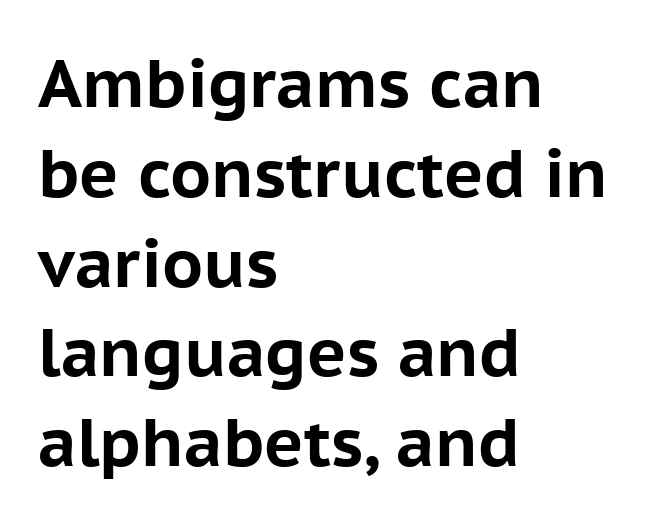
Grotesque or geometric, the face here clearly has no serifs. Nothing unusual about the tracking: characters are spaced as the font intends. A bare baseline throughout the passage. If you drew a ruler down the left edge, every line would touch it. When letters stand straight like this, we call the style roman or upright.
